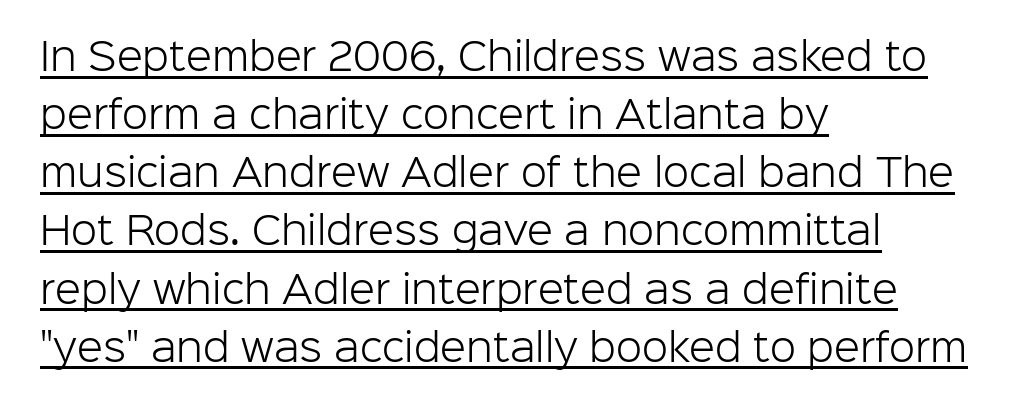
The image shows 38 px light sans-serif type, upright; set left-aligned, normal line spacing (1.53x), normal letter spacing, underlined; low stroke contrast and a medium x-height.
